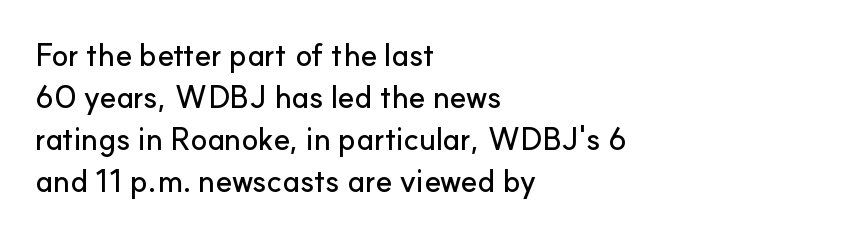
The image shows 31 px sans-serif type, upright; set left-aligned, normal line spacing (1.36x), normal letter spacing, not underlined; low stroke contrast and a small x-height.
